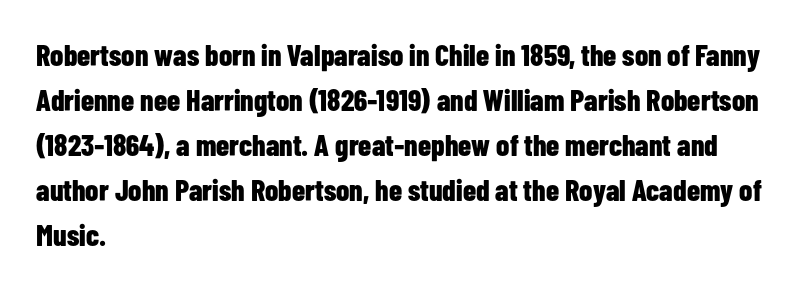
The image shows 30 px bold, condensed sans-serif type, upright; set left-aligned, normal line spacing (1.5x), normal letter spacing, not underlined; low stroke contrast and a medium x-height.
